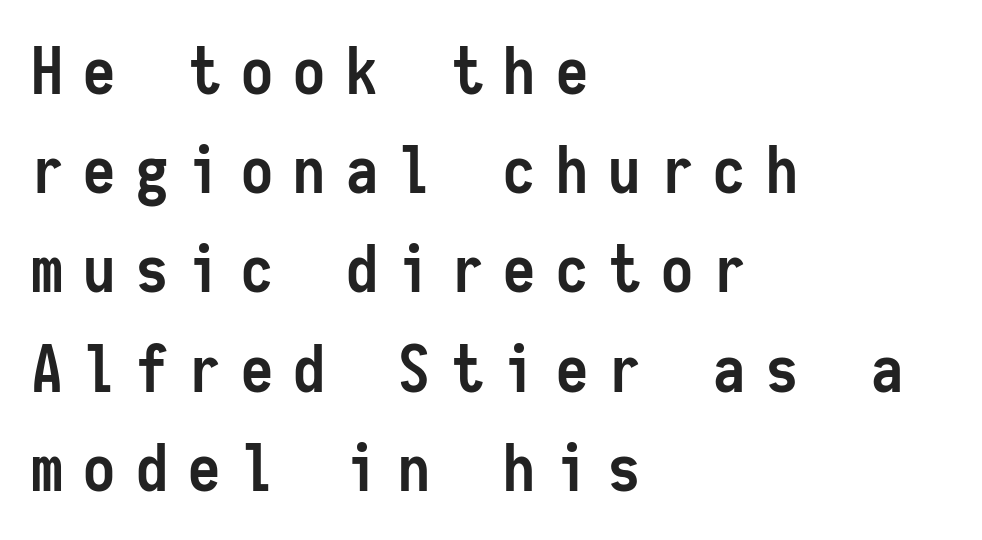
Q: Is the text bold? A: Yes.
Q: Is the text italic (slanted)? A: No, it is upright.
Q: Is the typeface a serif or a sans-serif typeface? A: Sans-serif.
Q: Is the text underlined? A: No.
Q: How is the paragraph aligned? A: Left-aligned.
Q: Is the spacing between letters normal or unusually wide? A: Unusually wide.
Q: Is the spacing between lines tight, normal or loose? A: Normal.
Q: Width (condensed, normal, or wide)? A: Condensed.
Q: Stroke contrast? A: Low.
Q: x-height? A: Medium.
Q: Monospaced? A: Yes.
